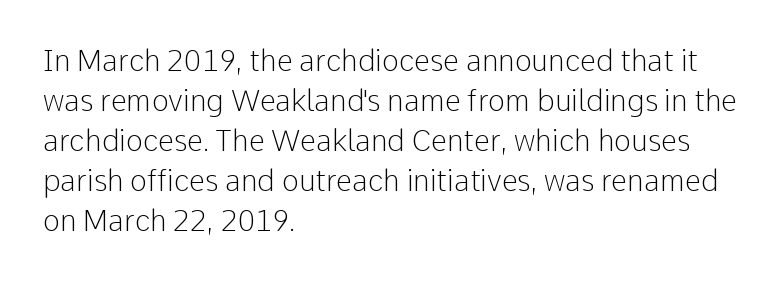
These lines stack with their left ends in a neat column. This is not heavy type; no bold has been used. Quick note: interline space is typical. The axis of the letterforms is exactly vertical. This sample has the flowing, uneven cadence of proportional lettering.
